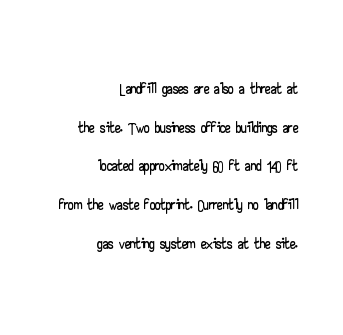
The image shows 22 px text type, upright; set right-aligned, line spacing 1.76x, normal letter spacing, not underlined.
